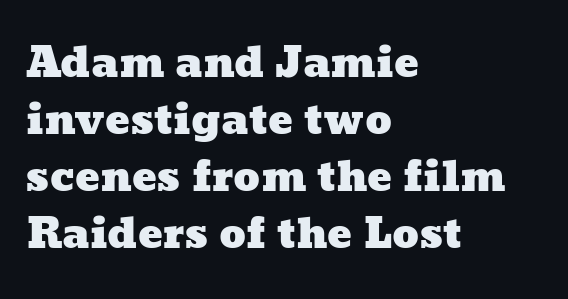
{"width": "wide", "stroke_contrast": "low", "x_height": "medium", "monospaced": "no", "underline": "no", "align": "left", "line_spacing": "normal", "line_spacing_ratio": 1.39, "letter_spacing": "normal", "letter_spacing_em": 0.0, "glyph_px": 41}
